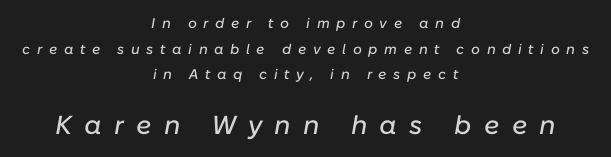
The image shows 26 px text type, italic (leaning right); set centered, line spacing 1.83x, unusually wide letter spacing (+0.47 em), not underlined; the second (bottom) block is 1.86x larger.
